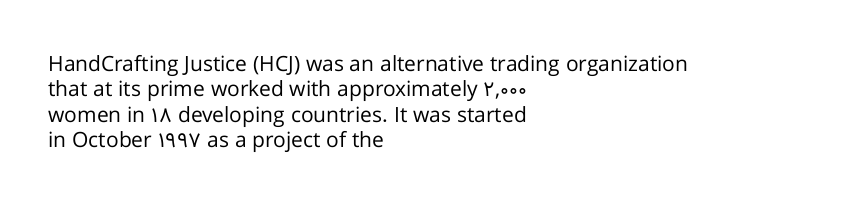
Q: Is the text bold? A: No.
Q: Is the text italic (slanted)? A: No, it is upright.
Q: Is the text underlined? A: No.
Q: How is the paragraph aligned? A: Left-aligned.
Q: Is the spacing between letters normal or unusually wide? A: Normal.
